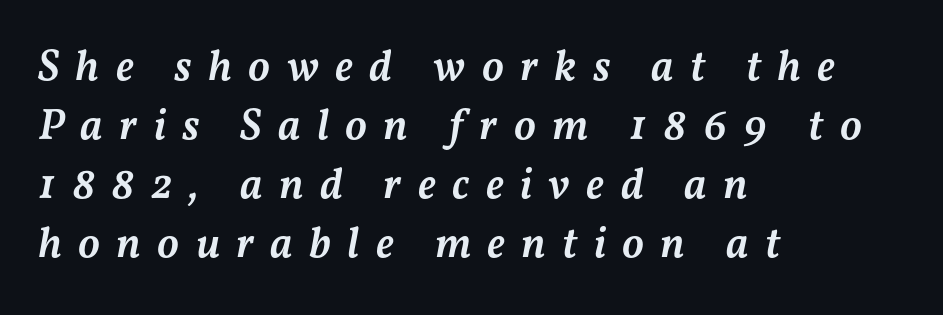
The image shows 44 px semibold type, italic (leaning right); set left-aligned, normal line spacing (1.34x), unusually wide letter spacing (+0.37 em), not underlined; medium stroke contrast and a medium x-height.
